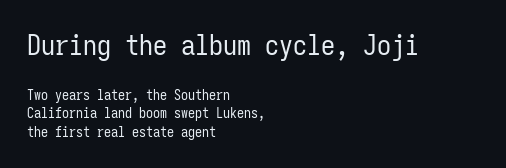
{"serif": "no", "italic": "no", "bold": "no", "weight": "regular", "width": "condensed", "stroke_contrast": "low", "x_height": "medium", "monospaced": "yes", "underline": "no", "align": "left", "line_spacing": "normal", "line_spacing_ratio": 1.31, "letter_spacing": "normal", "letter_spacing_em": 0.0, "larger_block": "first", "size_ratio": 2.0, "glyph_px": 28}
